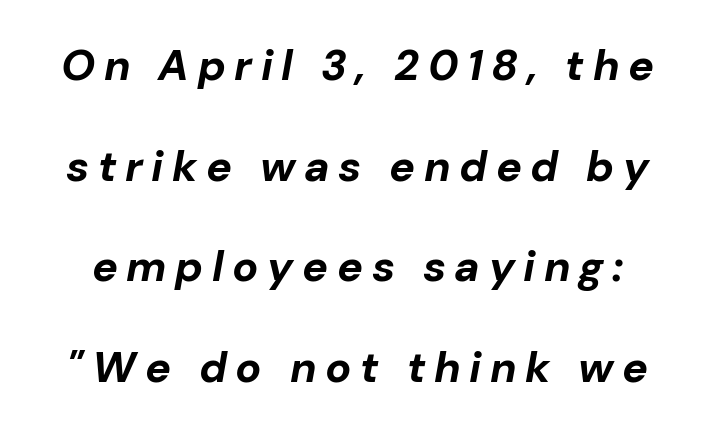
The image shows 43 px bold type, italic (leaning right); set loose line spacing (2.34x), unusually wide letter spacing (+0.2 em), not underlined; low stroke contrast and a medium x-height.
